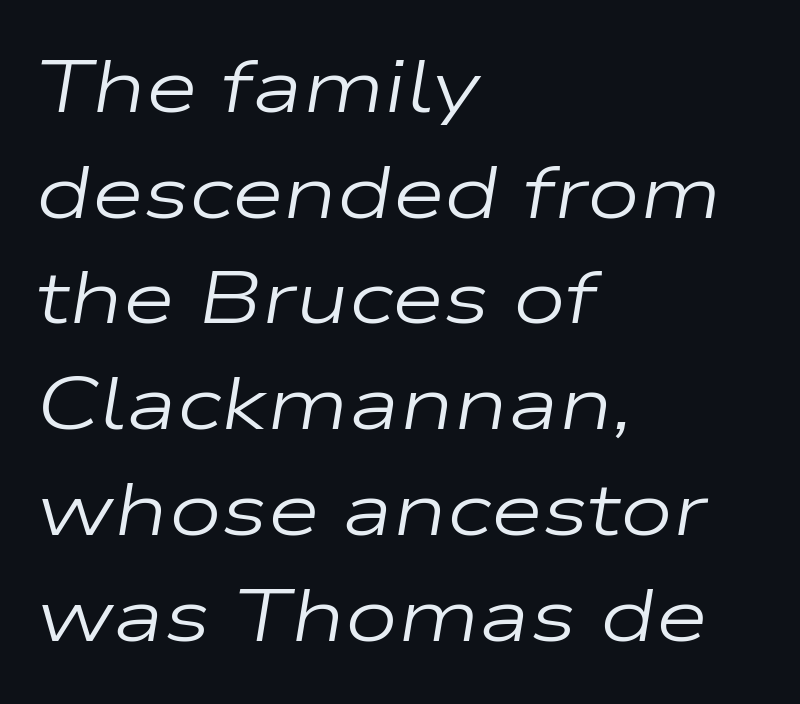
Q: Is the text bold? A: No.
Q: Is the text italic (slanted)? A: Yes, it leans right by about 9 degrees.
Q: Is the text underlined? A: No.
Q: How is the paragraph aligned? A: Left-aligned.
Q: Is the spacing between letters normal or unusually wide? A: Normal.
Q: Is the spacing between lines tight, normal or loose? A: Normal.
Q: Width (condensed, normal, or wide)? A: Wide.
Q: Stroke contrast? A: Low.
Q: x-height? A: Medium.
Q: Monospaced? A: No.
